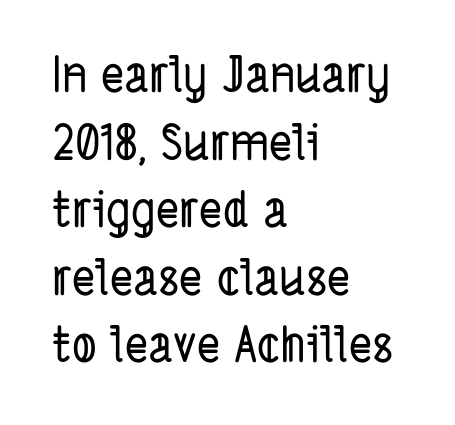
Honestly, there is no underline to notice here at all. The letters advance in unequal steps, a hallmark of proportional type. Line beginnings align vertically; line endings do not. Nobody touched the tracking dial on this one. The text was rendered using a sans face with plain stroke endings.
